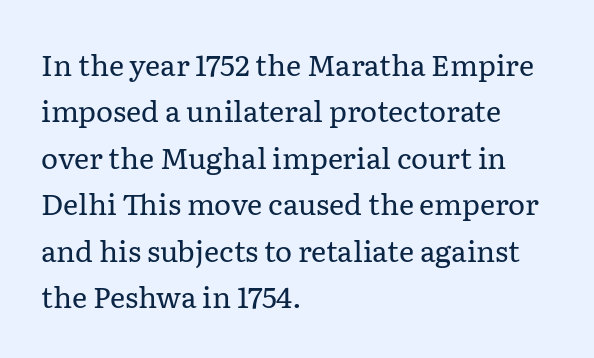
The gaps between neighbouring characters are ordinary and unremarkable. Examine the stroke ends and you'll spot serifs. Looks like regular typesetting: each glyph gets only the width it needs. The weight tops out at a normal text grade. The area under the type is left untouched. A typesetter would call this leading conventional body-copy spacing.
